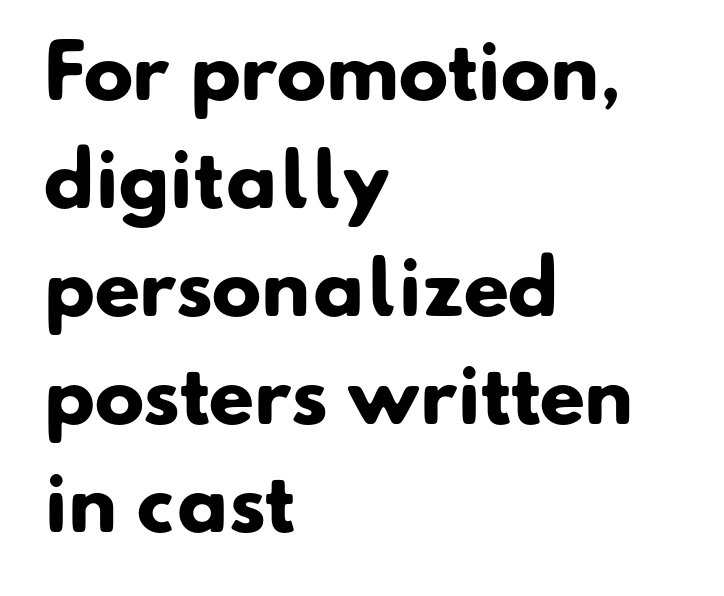
{"serif": "no", "bold": "yes", "weight": "heavy", "width": "normal", "stroke_contrast": "low", "x_height": "small", "monospaced": "no", "underline": "no", "align": "left", "line_spacing": "normal", "line_spacing_ratio": 1.46, "letter_spacing": "normal", "letter_spacing_em": 0.0, "glyph_px": 74}
